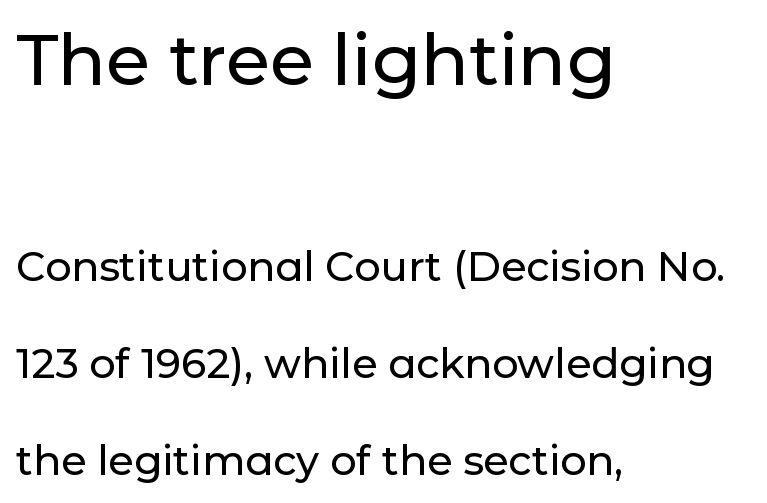
Q: Is the text italic (slanted)? A: No, it is upright.
Q: Is the typeface a serif or a sans-serif typeface? A: Sans-serif.
Q: Is the text underlined? A: No.
Q: How is the paragraph aligned? A: Left-aligned.
Q: Is the spacing between letters normal or unusually wide? A: Normal.
Q: Is the spacing between lines tight, normal or loose? A: Loose.
Q: Which block of text is set in a larger size, the first (top) or the second (bottom)? A: The first (top) one.
Q: Width (condensed, normal, or wide)? A: Normal.
Q: Stroke contrast? A: Low.
Q: x-height? A: Medium.
Q: Monospaced? A: No.
